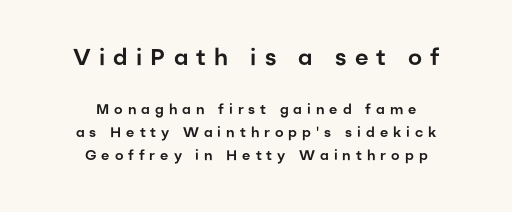
The image shows 23 px text type, upright; set centered, normal line spacing (1.64x), unusually wide letter spacing (+0.36 em), not underlined; the first (top) block is 1.64x larger.
